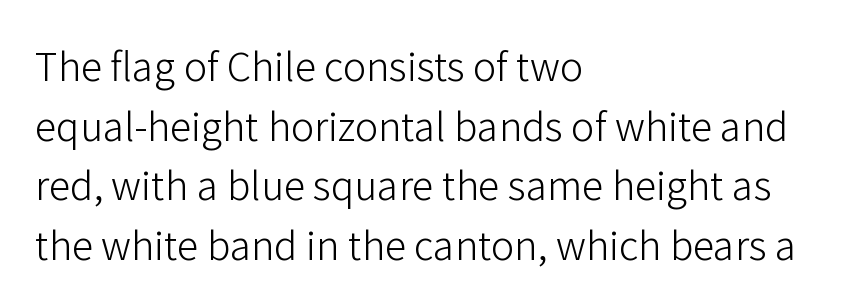
{"serif": "no", "italic": "no", "bold": "no", "weight": "light", "width": "normal", "stroke_contrast": "low", "x_height": "medium", "monospaced": "no", "underline": "no", "align": "left", "line_spacing": "normal", "line_spacing_ratio": 1.53, "letter_spacing": "normal", "letter_spacing_em": 0.0, "glyph_px": 39}
